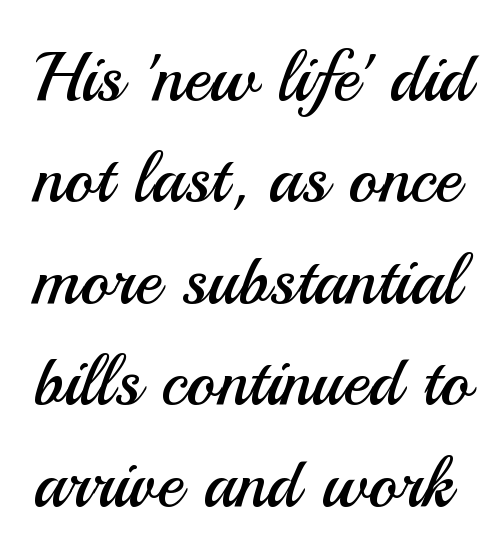
A bare baseline throughout the passage. The space between consecutive lines is moderate. The font sits on the lighter half of the weight spectrum, regular included. A sans-serif font was chosen for this passage. Letter spacing: default.
